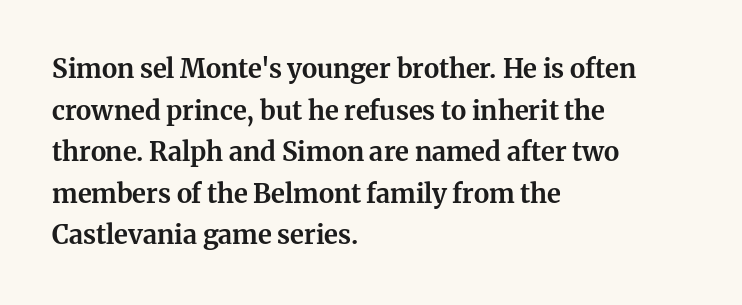
When letters stand straight like this, we call the style roman or upright. Successive baselines arrive at the customary interval. This rendering uses left alignment, leaving the right contour irregular. Notice how thick the strokes are: this is what a full bold looks like.
